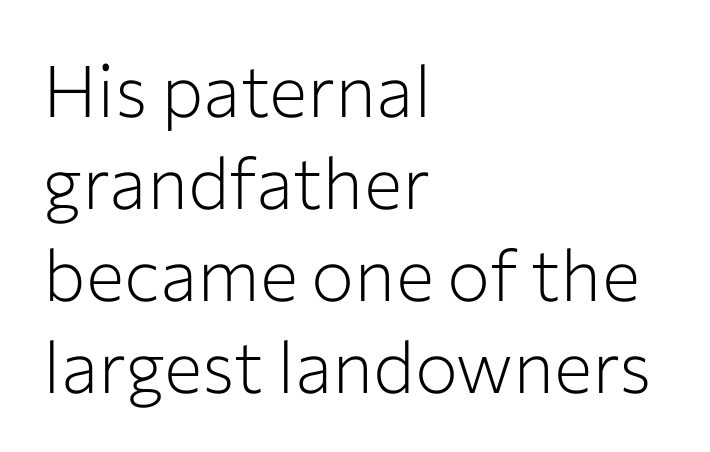
{"serif": "no", "italic": "no", "bold": "no", "weight": "light", "width": "normal", "stroke_contrast": "low", "x_height": "medium", "monospaced": "no", "underline": "no", "align": "left", "line_spacing": "normal", "line_spacing_ratio": 1.28, "letter_spacing": "normal", "letter_spacing_em": 0.0, "glyph_px": 72}
